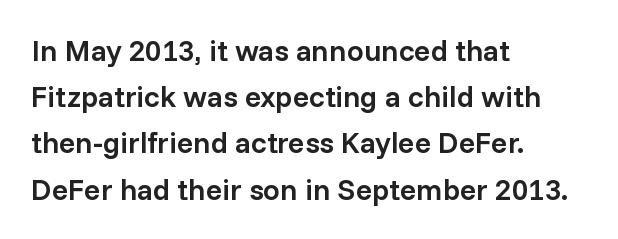
The image shows 30 px semibold sans-serif type, upright; set left-aligned, normal line spacing (1.54x), normal letter spacing, not underlined; low stroke contrast and a medium x-height.
